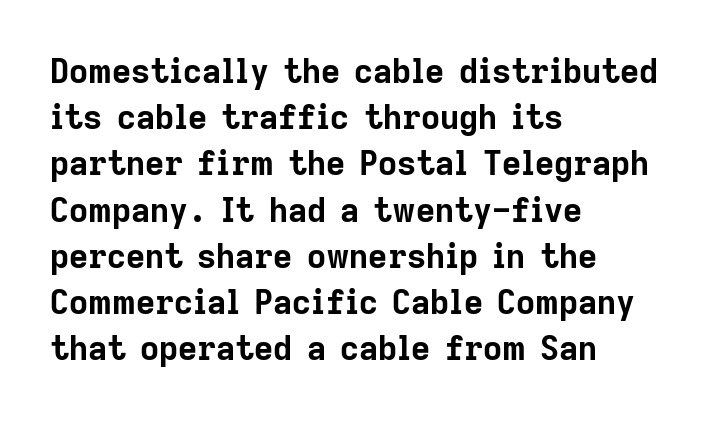
The image shows 33 px bold sans-serif type, upright; set left-aligned, normal line spacing (1.4x), normal letter spacing, not underlined; low stroke contrast and a medium x-height.
